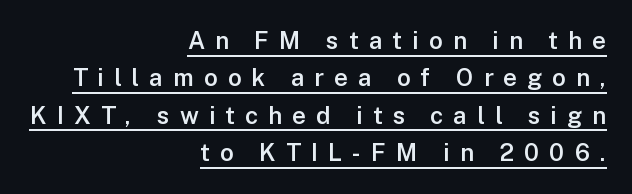
Q: Is the text bold? A: Semi-bold.
Q: Is the text italic (slanted)? A: No, it is upright.
Q: Is the text underlined? A: Yes.
Q: How is the paragraph aligned? A: Right-aligned.
Q: Is the spacing between letters normal or unusually wide? A: Unusually wide.
Q: Is the spacing between lines tight, normal or loose? A: Normal.
